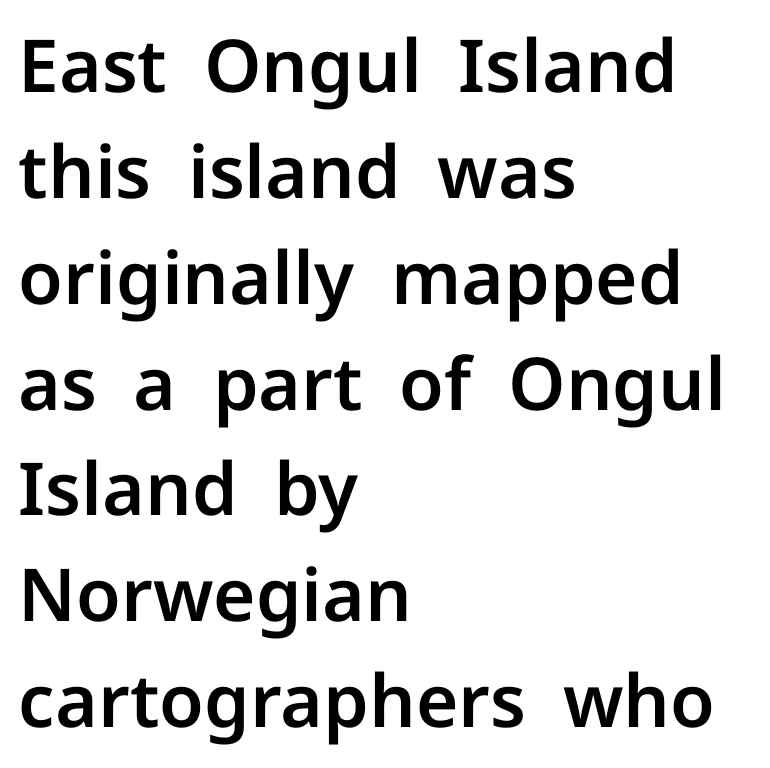
Q: Is the text italic (slanted)? A: No, it is upright.
Q: Is the typeface a serif or a sans-serif typeface? A: Sans-serif.
Q: Is the text underlined? A: No.
Q: How is the paragraph aligned? A: Left-aligned.
Q: Is the spacing between letters normal or unusually wide? A: Normal.
Q: Is the spacing between lines tight, normal or loose? A: Normal.
Q: Width (condensed, normal, or wide)? A: Normal.
Q: Stroke contrast? A: Low.
Q: x-height? A: Medium.
Q: Monospaced? A: No.
